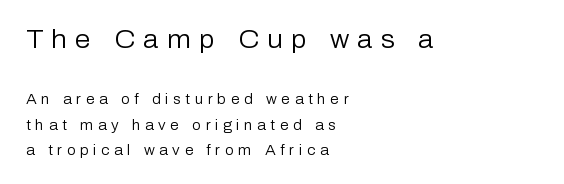
The setting favours the left margin, as ordinary paragraphs usually do. The letters stand upright; this is a roman face. The initial chunk of copy outweighs the following chunk in type size. Lines of text with bare space underneath.
